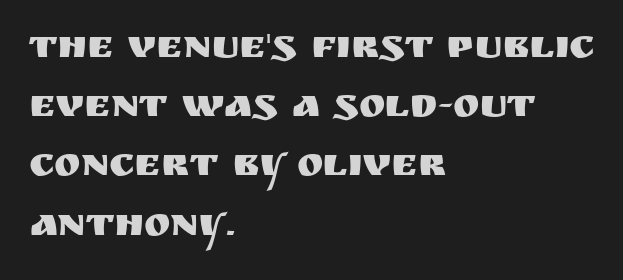
Q: Is the text italic (slanted)? A: No, it is upright.
Q: Is the typeface a serif or a sans-serif typeface? A: Sans-serif.
Q: Is the text underlined? A: No.
Q: How is the paragraph aligned? A: Left-aligned.
Q: Is the spacing between letters normal or unusually wide? A: Normal.
Q: Is the spacing between lines tight, normal or loose? A: Normal.
Q: Width (condensed, normal, or wide)? A: Normal.
Q: Stroke contrast? A: Medium.
Q: x-height? A: Large.
Q: Monospaced? A: No.
